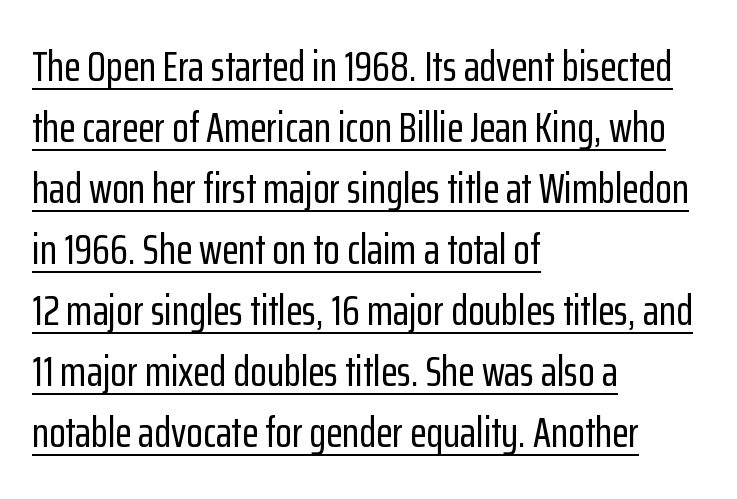
Q: Is the text italic (slanted)? A: No, it is upright.
Q: Is the typeface a serif or a sans-serif typeface? A: Sans-serif.
Q: Is the text underlined? A: Yes.
Q: How is the paragraph aligned? A: Left-aligned.
Q: Is the spacing between letters normal or unusually wide? A: Normal.
Q: Is the spacing between lines tight, normal or loose? A: Normal.
Q: Width (condensed, normal, or wide)? A: Condensed.
Q: Stroke contrast? A: Low.
Q: x-height? A: Medium.
Q: Monospaced? A: No.
